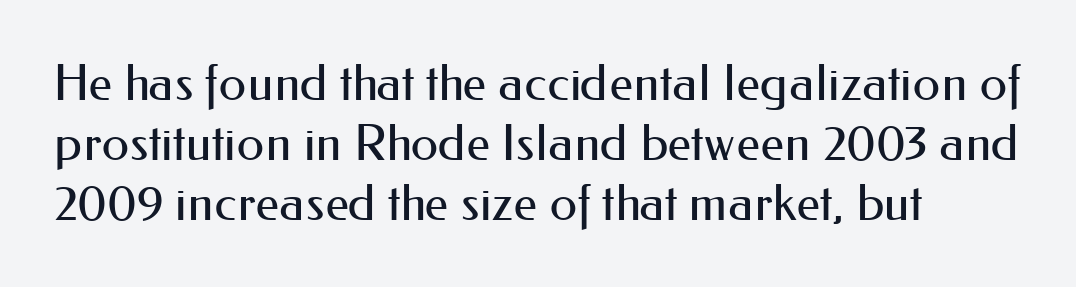
Nope, no serifs anywhere on these letters. The letterforms sit at book weight or below. Underlining? Definitely not there. A typesetter would call this proportional, since set widths differ per character.
